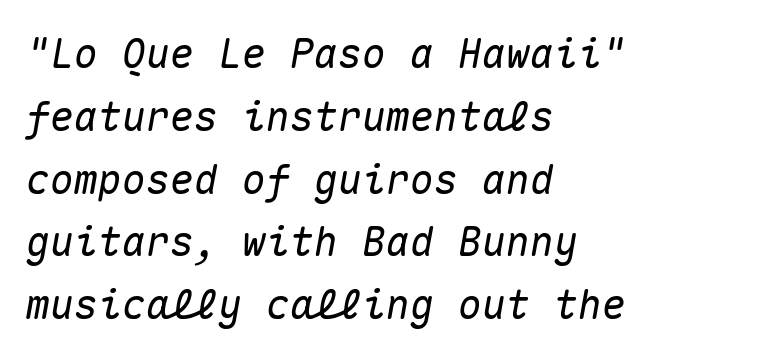
The specimen omits any rule beneath the text block's lines. The ragged edge is on the right, which tells us the setting is flush left. Nobody touched the tracking dial on this one. Interline gaps are of average width in this sample. Think of a typewriter: that constant character pitch is what you see here.
